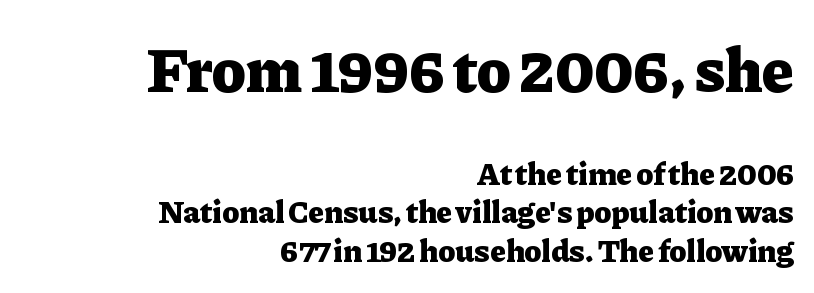
Q: Is the text bold? A: Yes.
Q: Is the text italic (slanted)? A: No, it is upright.
Q: Is the typeface a serif or a sans-serif typeface? A: Serif.
Q: Is the text underlined? A: No.
Q: How is the paragraph aligned? A: Right-aligned.
Q: Is the spacing between letters normal or unusually wide? A: Normal.
Q: Which block of text is set in a larger size, the first (top) or the second (bottom)? A: The first (top) one.
Q: Width (condensed, normal, or wide)? A: Normal.
Q: Stroke contrast? A: Low.
Q: x-height? A: Medium.
Q: Monospaced? A: No.
